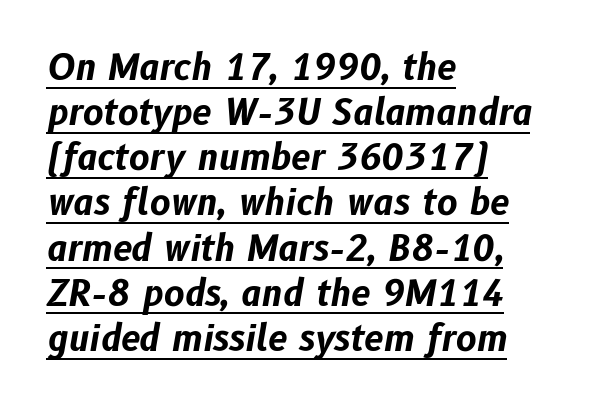
{"italic": "yes", "lean": "right", "slant_degrees": 10, "bold": "yes", "weight": "bold", "width": "normal", "stroke_contrast": "low", "x_height": "medium", "monospaced": "no", "underline": "yes", "align": "left", "line_spacing": "normal", "line_spacing_ratio": 1.29, "letter_spacing": "normal", "letter_spacing_em": 0.0, "glyph_px": 35}
